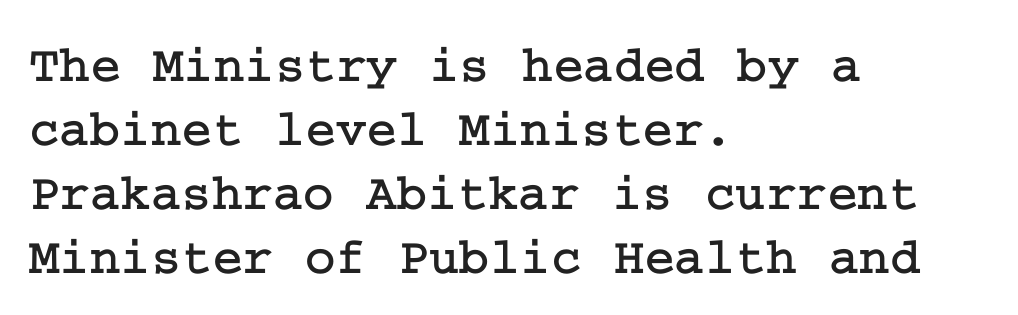
Alignment: flush left. These lines were composed using upright roman letters. Font category for this specimen: serif. The string is rendered with underlining switched off.
